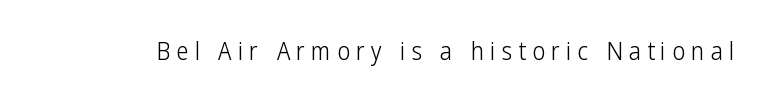
The characters are drawn with everyday or finer stroke widths. No word sits above an underline. Is there any slant? The stems are plumb. The type is letterspaced generously, with wide tracking.
